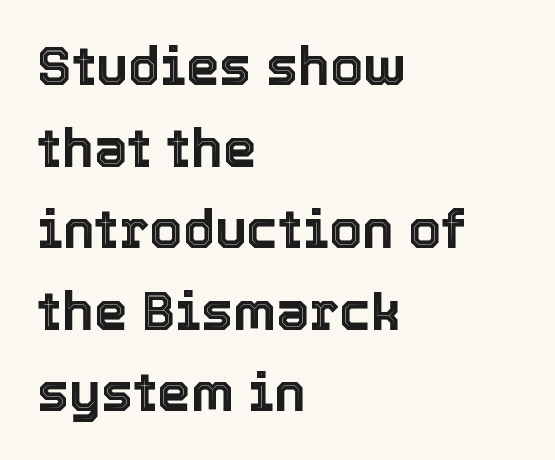
The image shows 53 px text type, upright; set left-aligned, normal line spacing (1.54x), normal letter spacing, not underlined; a medium x-height.
